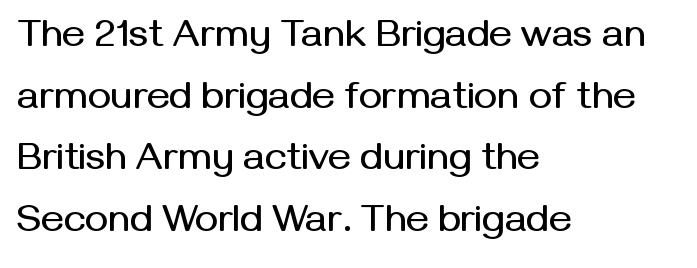
The image shows 39 px sans-serif type, upright; set left-aligned, normal line spacing (1.58x), normal letter spacing, not underlined; medium stroke contrast and a medium x-height.
